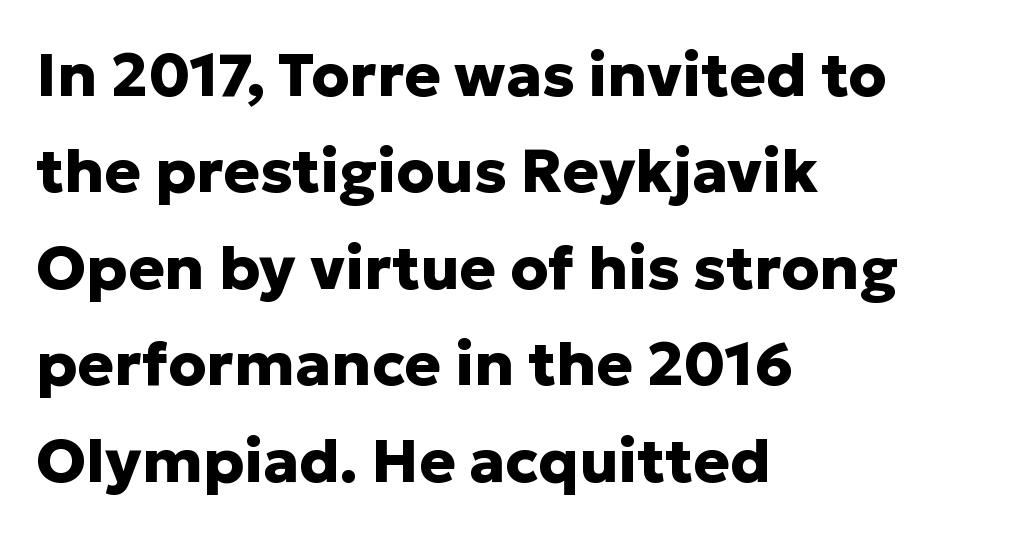
Q: Is the text bold? A: Yes.
Q: Is the text italic (slanted)? A: No, it is upright.
Q: Is the typeface a serif or a sans-serif typeface? A: Sans-serif.
Q: Is the text underlined? A: No.
Q: How is the paragraph aligned? A: Left-aligned.
Q: Is the spacing between letters normal or unusually wide? A: Normal.
Q: Is the spacing between lines tight, normal or loose? A: Normal.
Q: Width (condensed, normal, or wide)? A: Normal.
Q: Stroke contrast? A: Low.
Q: x-height? A: Medium.
Q: Monospaced? A: No.
